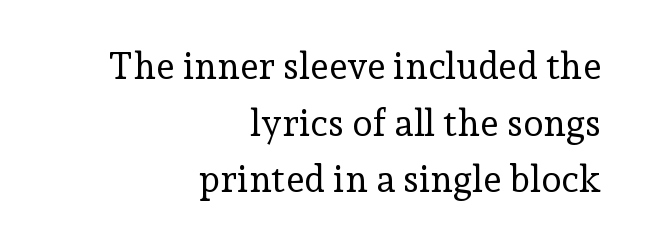
The image shows 37 px regular-weight serif type, upright; set right-aligned, normal line spacing (1.53x), normal letter spacing, not underlined; low stroke contrast and a medium x-height.
